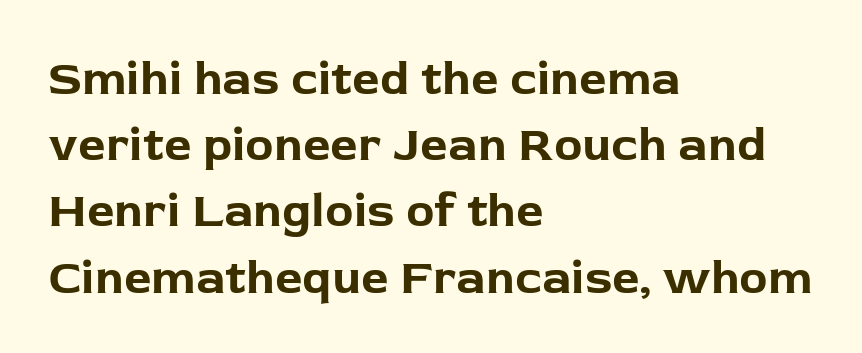
The image shows 48 px bold sans-serif type, upright; set left-aligned, normal line spacing (1.38x), normal letter spacing, not underlined; low stroke contrast and a medium x-height.
